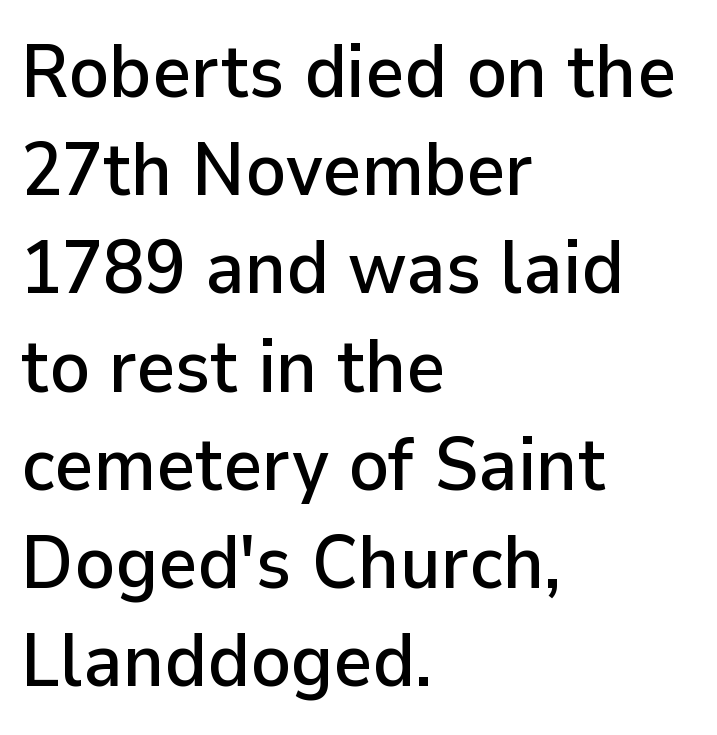
{"serif": "no", "italic": "no", "width": "normal", "stroke_contrast": "low", "x_height": "medium", "monospaced": "no", "underline": "no", "align": "left", "line_spacing": "normal", "line_spacing_ratio": 1.31, "letter_spacing": "normal", "letter_spacing_em": 0.0, "glyph_px": 75}
